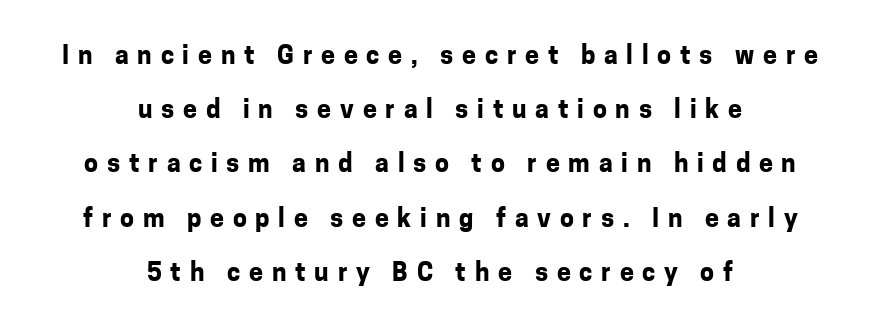
The image shows 25 px bold type, upright; set centered, loose line spacing (2.17x), unusually wide letter spacing (+0.35 em), not underlined.
